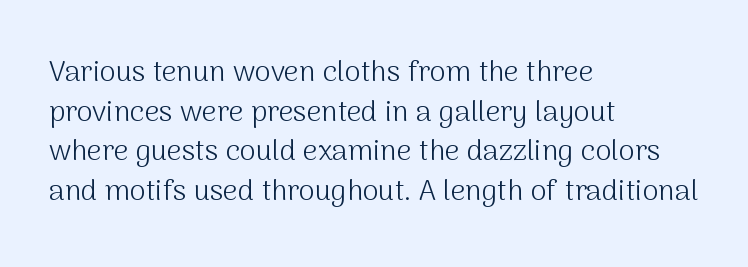
The image shows 29 px light sans-serif type, upright; set left-aligned, normal line spacing (1.37x), normal letter spacing, not underlined; medium stroke contrast and a medium x-height.
